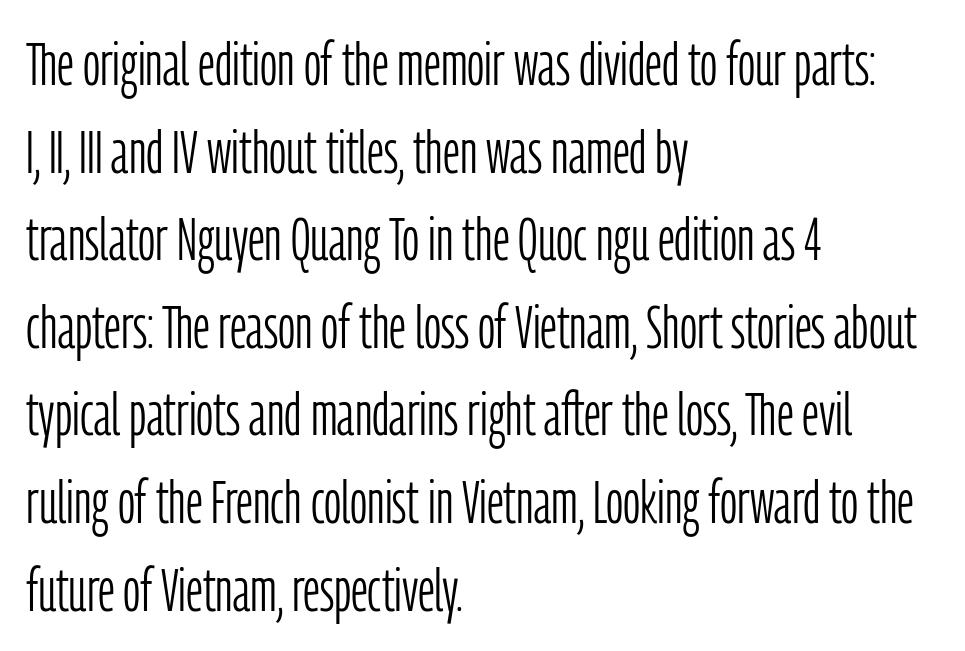
The image shows 60 px light, condensed sans-serif type, upright; set left-aligned, normal line spacing (1.46x), normal letter spacing, not underlined; low stroke contrast and a medium x-height.
